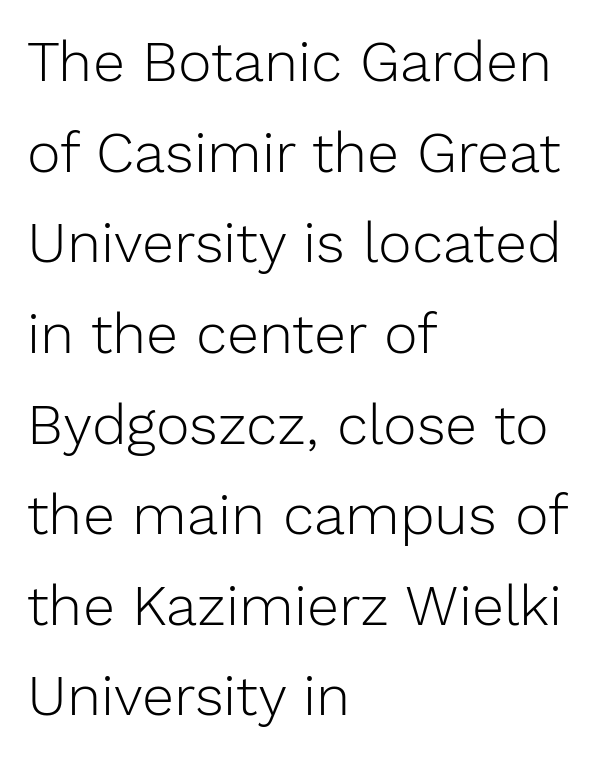
Q: Is the text bold? A: No.
Q: Is the text italic (slanted)? A: No, it is upright.
Q: Is the typeface a serif or a sans-serif typeface? A: Sans-serif.
Q: Is the text underlined? A: No.
Q: How is the paragraph aligned? A: Left-aligned.
Q: Is the spacing between letters normal or unusually wide? A: Normal.
Q: Is the spacing between lines tight, normal or loose? A: Normal.
Q: Width (condensed, normal, or wide)? A: Normal.
Q: Stroke contrast? A: Low.
Q: x-height? A: Medium.
Q: Monospaced? A: No.
